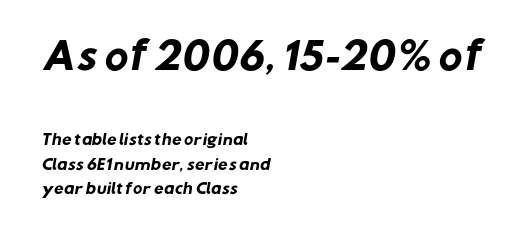
{"serif": "no", "bold": "yes", "weight": "heavy", "width": "normal", "stroke_contrast": "low", "x_height": "medium", "monospaced": "no", "underline": "no", "align": "left", "line_spacing_ratio": 1.76, "letter_spacing": "normal", "letter_spacing_em": 0.0, "larger_block": "first", "size_ratio": 2.57, "glyph_px": 36}
